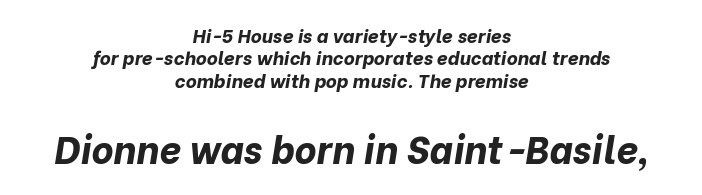
The image shows 38 px bold type, italic (leaning right); set centered, line spacing 1.18x, normal letter spacing, not underlined; the second (bottom) block is 2.0x larger; low stroke contrast and a medium x-height.
